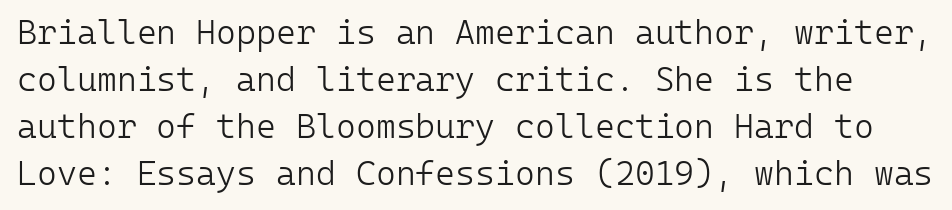
Glance below the letters and you will spot only blank space. Vertically, the passage feels balanced, rows spaced as you'd expect. Quick note: not italic, upright. Is this a sans? Yes — the strokes have no serifs. The tracking reads as untouched default to a designer's eye. Heft: none added — not bold.
